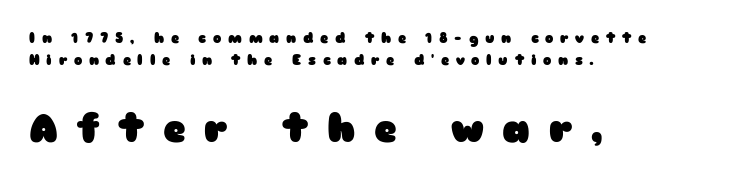
{"serif": "no", "italic": "no", "bold": "yes", "weight": "heavy", "width": "wide", "stroke_contrast": "low", "x_height": "medium", "monospaced": "no", "underline": "no", "align": "left", "line_spacing": "normal", "line_spacing_ratio": 1.55, "letter_spacing": "wide", "letter_spacing_em": 0.48, "larger_block": "second", "size_ratio": 2.79, "glyph_px": 39}
